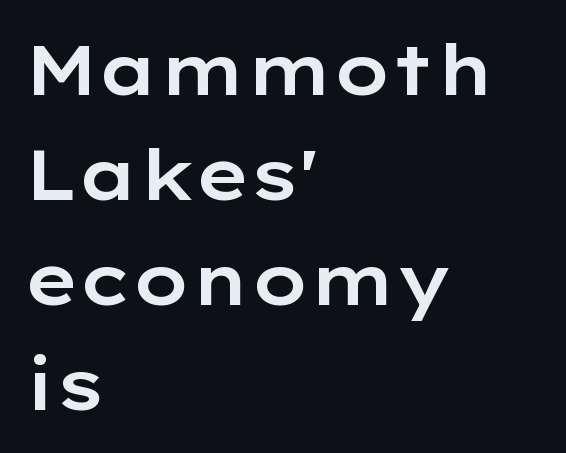
These lines are set flush left with a ragged right edge. Quick note: interline space is typical. When letters stand straight like this, we call the style roman or upright. The space directly below the letters is spotless.
